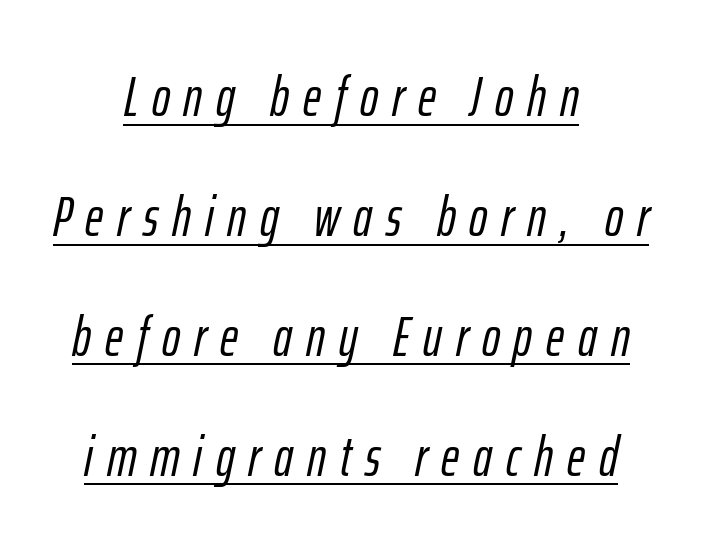
{"italic": "yes", "lean": "right", "slant_degrees": 12, "width": "condensed", "stroke_contrast": "low", "x_height": "medium", "monospaced": "no", "underline": "yes", "align": "center", "line_spacing": "loose", "line_spacing_ratio": 2.18, "letter_spacing": "wide", "letter_spacing_em": 0.25, "glyph_px": 55}
